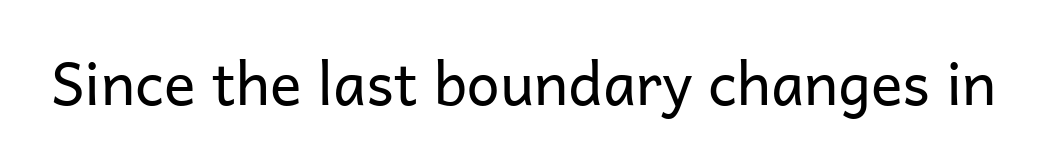
The image shows 59 px regular-weight sans-serif type, upright; set normal letter spacing, not underlined; low stroke contrast and a medium x-height.
